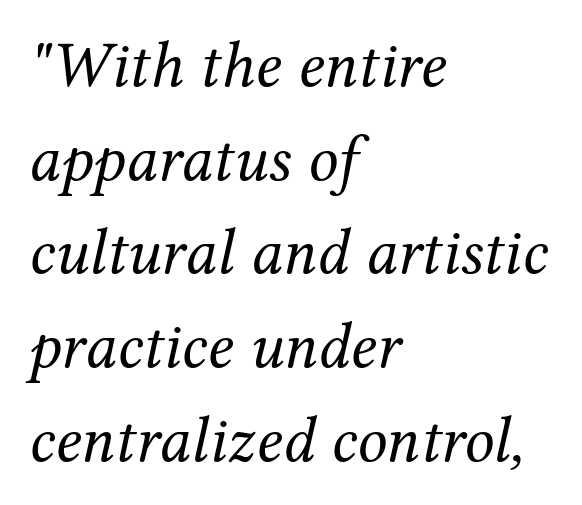
Q: Is the text bold? A: No.
Q: Is the text italic (slanted)? A: Yes, it leans right by about 12 degrees.
Q: Is the typeface a serif or a sans-serif typeface? A: Serif.
Q: Is the text underlined? A: No.
Q: How is the paragraph aligned? A: Left-aligned.
Q: Is the spacing between letters normal or unusually wide? A: Normal.
Q: Is the spacing between lines tight, normal or loose? A: Normal.
Q: Width (condensed, normal, or wide)? A: Normal.
Q: Stroke contrast? A: Medium.
Q: x-height? A: Medium.
Q: Monospaced? A: No.
